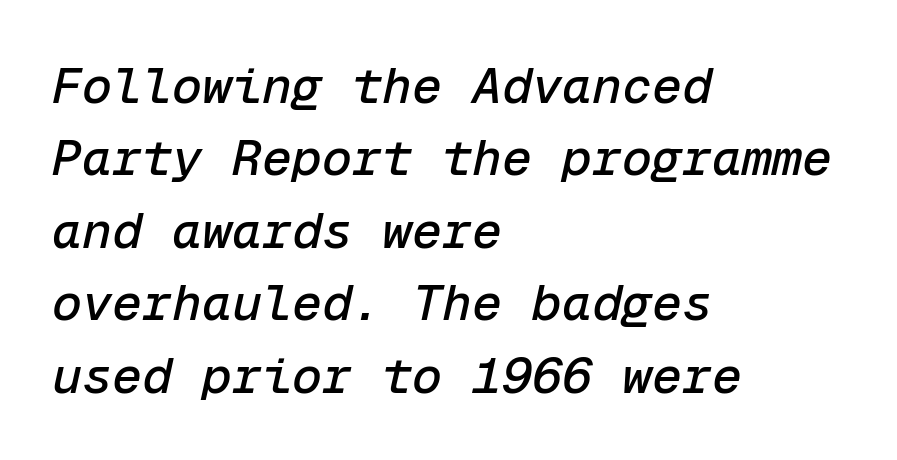
Q: Is the text italic (slanted)? A: Yes, it leans right by about 12 degrees.
Q: Is the text underlined? A: No.
Q: How is the paragraph aligned? A: Left-aligned.
Q: Is the spacing between letters normal or unusually wide? A: Normal.
Q: Is the spacing between lines tight, normal or loose? A: Normal.
Q: Width (condensed, normal, or wide)? A: Normal.
Q: Stroke contrast? A: Low.
Q: x-height? A: Medium.
Q: Monospaced? A: Yes.
